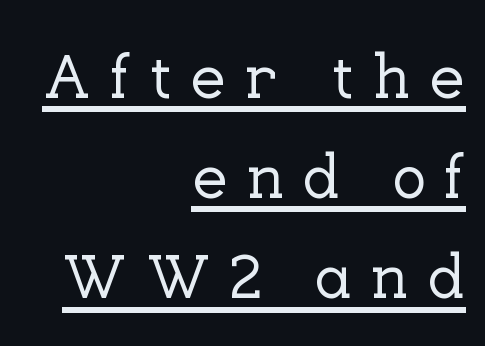
The image shows 63 px serif type, upright; set right-aligned, normal line spacing (1.59x), unusually wide letter spacing (+0.29 em), underlined; low stroke contrast and a medium x-height.
